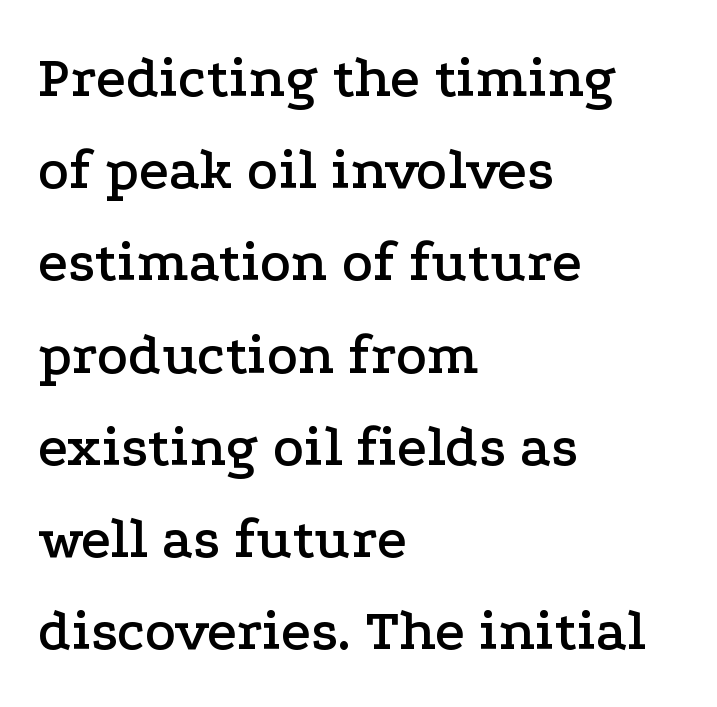
Q: Is the text italic (slanted)? A: No, it is upright.
Q: Is the typeface a serif or a sans-serif typeface? A: Serif.
Q: Is the text underlined? A: No.
Q: How is the paragraph aligned? A: Left-aligned.
Q: Is the spacing between letters normal or unusually wide? A: Normal.
Q: Is the spacing between lines tight, normal or loose? A: Normal.
Q: Width (condensed, normal, or wide)? A: Wide.
Q: Stroke contrast? A: Low.
Q: x-height? A: Medium.
Q: Monospaced? A: No.
